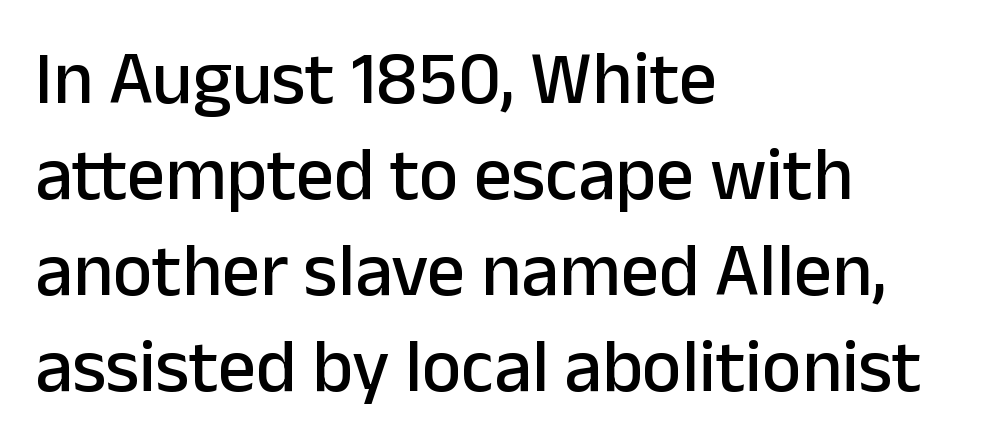
Q: Is the text italic (slanted)? A: No, it is upright.
Q: Is the typeface a serif or a sans-serif typeface? A: Sans-serif.
Q: Is the text underlined? A: No.
Q: How is the paragraph aligned? A: Left-aligned.
Q: Is the spacing between letters normal or unusually wide? A: Normal.
Q: Is the spacing between lines tight, normal or loose? A: Normal.
Q: Width (condensed, normal, or wide)? A: Normal.
Q: Stroke contrast? A: Low.
Q: x-height? A: Medium.
Q: Monospaced? A: No.
